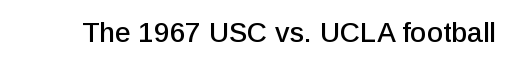
The image shows 28 px sans-serif type, upright; set normal letter spacing, not underlined; low stroke contrast and a medium x-height.
